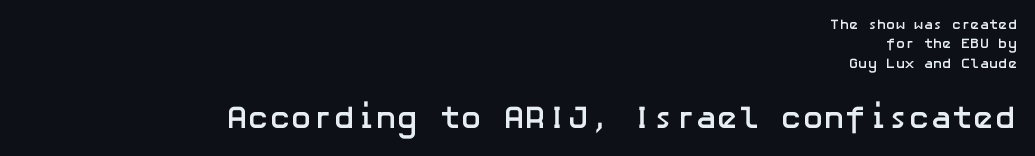
Q: Is the text bold? A: Yes.
Q: Is the text italic (slanted)? A: No, it is upright.
Q: Is the typeface a serif or a sans-serif typeface? A: Sans-serif.
Q: Is the text underlined? A: No.
Q: How is the paragraph aligned? A: Right-aligned.
Q: Is the spacing between letters normal or unusually wide? A: Normal.
Q: Is the spacing between lines tight, normal or loose? A: Normal.
Q: Which block of text is set in a larger size, the first (top) or the second (bottom)? A: The second (bottom) one.
Q: Width (condensed, normal, or wide)? A: Normal.
Q: Stroke contrast? A: Low.
Q: x-height? A: Medium.
